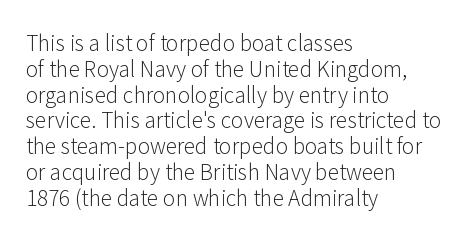
Visually the block forms a straight wall on the left and a jagged coastline on the right. This sample uses plain, unmodified letter spacing. The face looks like a standard text weight, possibly lighter. Check under the words: just untouched page. Does the lettering tilt? It doesn't — this is upright.
